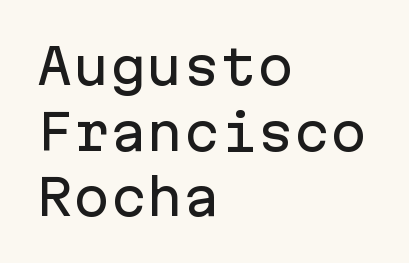
Q: Is the text italic (slanted)? A: No, it is upright.
Q: Is the typeface a serif or a sans-serif typeface? A: Sans-serif.
Q: Is the text underlined? A: No.
Q: How is the paragraph aligned? A: Left-aligned.
Q: Is the spacing between letters normal or unusually wide? A: Normal.
Q: Is the spacing between lines tight, normal or loose? A: Normal.
Q: Width (condensed, normal, or wide)? A: Normal.
Q: Stroke contrast? A: Low.
Q: x-height? A: Medium.
Q: Monospaced? A: Yes.
